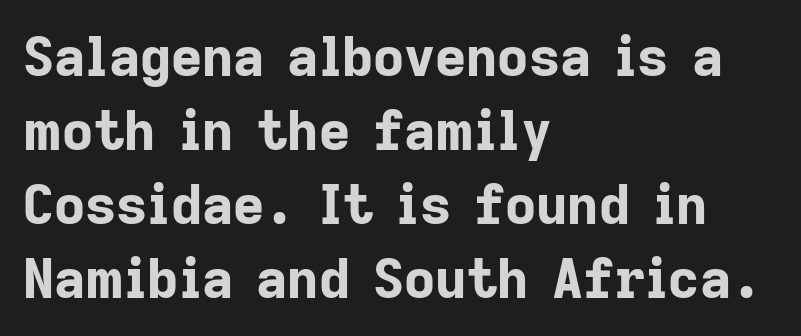
The image shows 54 px bold sans-serif type, upright; set left-aligned, normal line spacing (1.37x), normal letter spacing, not underlined; low stroke contrast and a medium x-height.
